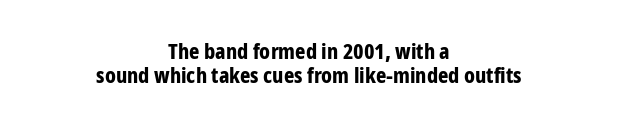
The image shows 22 px bold type, upright; set centered, tight line spacing (1.07x), normal letter spacing, not underlined.
